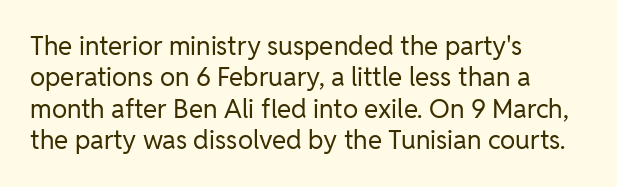
Q: Is the text bold? A: No.
Q: Is the text italic (slanted)? A: No, it is upright.
Q: Is the text underlined? A: No.
Q: How is the paragraph aligned? A: Left-aligned.
Q: Is the spacing between letters normal or unusually wide? A: Normal.
